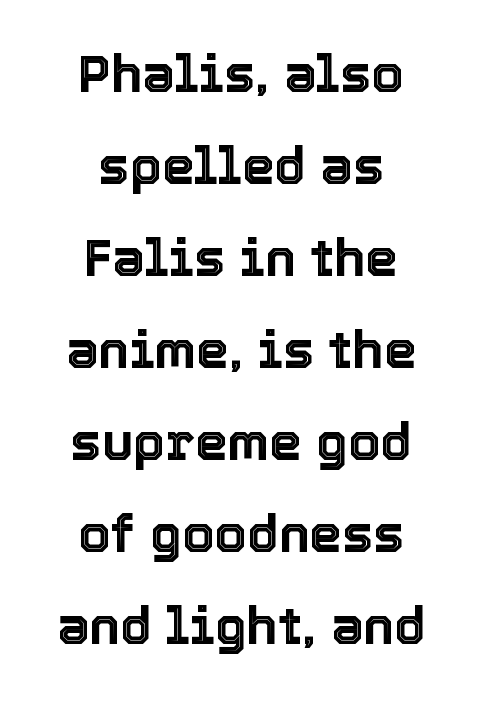
{"italic": "no", "width": "normal", "x_height": "medium", "monospaced": "no", "underline": "no", "align": "center", "line_spacing_ratio": 1.77, "letter_spacing": "normal", "letter_spacing_em": 0.0, "glyph_px": 52}
